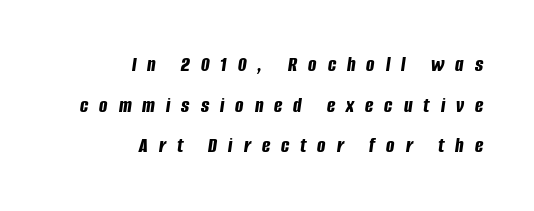
Letters rest on an invisible, unmarked baseline. You'd pick this weight for a headline — it's a proper bold. Which margin do the lines hug? The right one — the left edge is uneven. These lines were composed using italics. Does extra space separate the letters? Yes, quite a lot of it.
